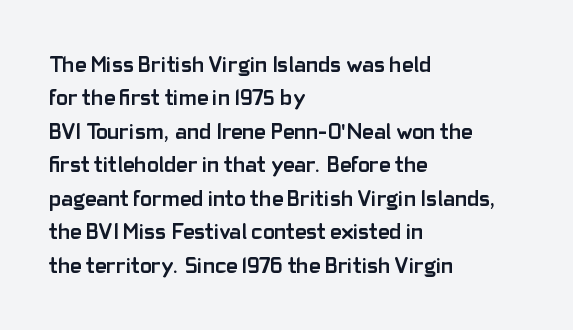
{"italic": "no", "bold": "yes", "underline": "no", "align": "left", "line_spacing": "normal", "line_spacing_ratio": 1.52, "letter_spacing": "normal", "letter_spacing_em": 0.0, "glyph_px": 22}
